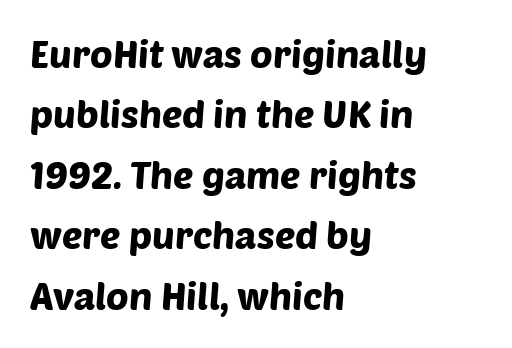
{"serif": "no", "width": "normal", "stroke_contrast": "low", "x_height": "large", "monospaced": "no", "underline": "no", "align": "left", "line_spacing": "normal", "line_spacing_ratio": 1.59, "letter_spacing": "normal", "letter_spacing_em": 0.0, "glyph_px": 38}
